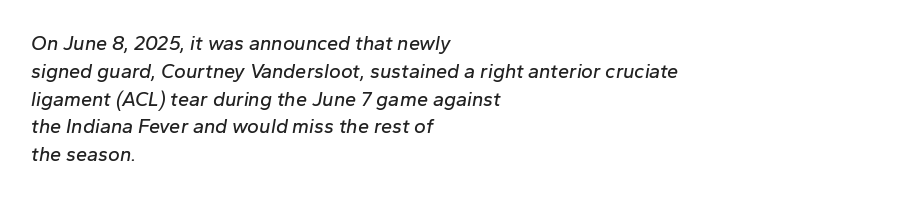
Q: Is the text italic (slanted)? A: Yes, it leans right by about 10 degrees.
Q: Is the text underlined? A: No.
Q: How is the paragraph aligned? A: Left-aligned.
Q: Is the spacing between letters normal or unusually wide? A: Normal.
Q: Is the spacing between lines tight, normal or loose? A: Normal.
